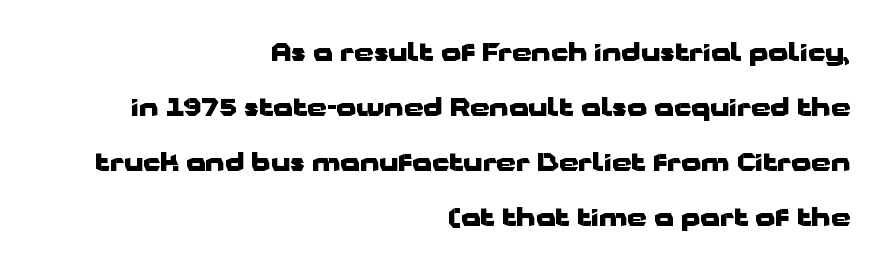
The image shows 25 px bold type, upright; set right-aligned, loose line spacing (2.2x), normal letter spacing, not underlined.
